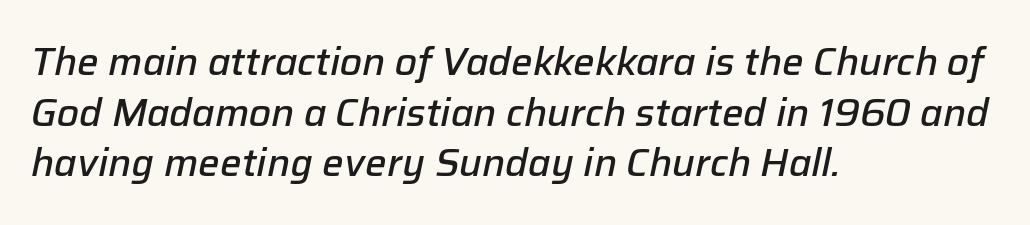
The image shows 38 px semibold type, italic (leaning right); set left-aligned, normal line spacing (1.33x), normal letter spacing, not underlined; low stroke contrast and a medium x-height.
